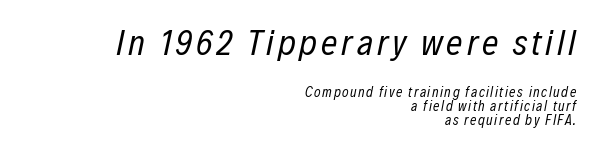
{"italic": "yes", "lean": "right", "slant_degrees": 12, "bold": "no", "weight": "regular", "width": "condensed", "stroke_contrast": "low", "x_height": "medium", "monospaced": "no", "underline": "no", "align": "right", "line_spacing": "tight", "line_spacing_ratio": 0.99, "larger_block": "first", "size_ratio": 2.57, "glyph_px": 36}
